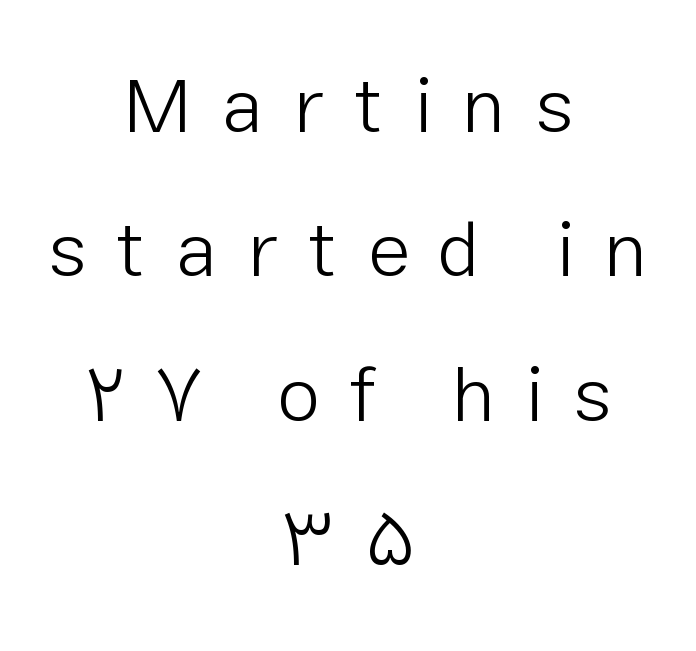
When letters stand straight like this, we call the style roman or upright. Each letter's strokes conclude bluntly, with no projecting serifs. No extra ink here — the face is not bold. Which margin do the lines hug? Neither — every line sits in the middle.
